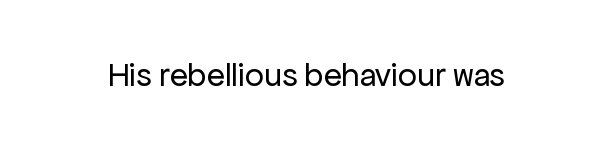
What stands out about the letter spacing? Nothing — it is the standard amount. Quick note: not italic, upright. Just letters on the line, the space beneath them empty. This is not heavy type; no bold has been used. Grotesque or geometric, the face here clearly has no serifs.
